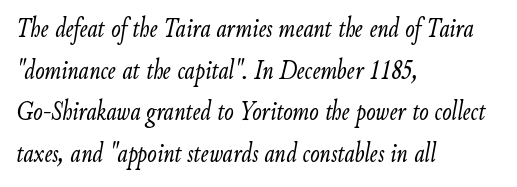
The image shows 28 px light, condensed type, italic (leaning right); set left-aligned, normal line spacing (1.49x), normal letter spacing, not underlined; low stroke contrast and a small x-height.
